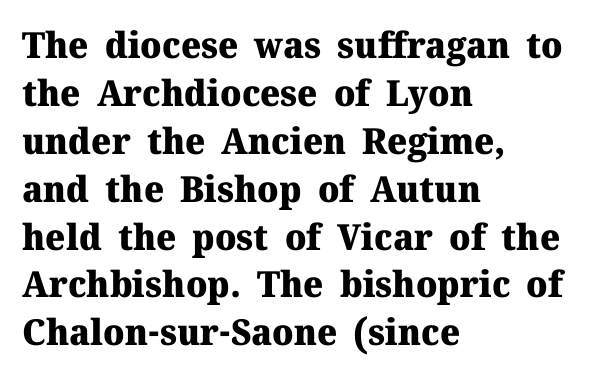
{"serif": "yes", "italic": "no", "bold": "yes", "weight": "heavy", "width": "normal", "stroke_contrast": "medium", "x_height": "medium", "monospaced": "no", "underline": "no", "align": "left", "line_spacing": "normal", "line_spacing_ratio": 1.33, "letter_spacing": "normal", "letter_spacing_em": 0.0, "glyph_px": 36}
